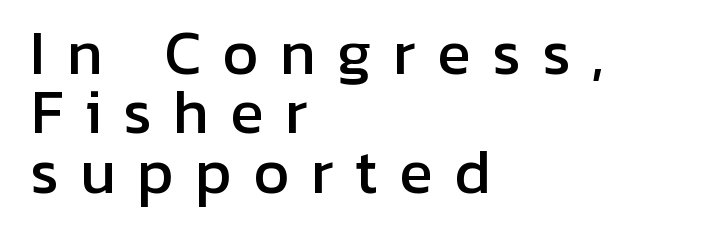
Q: Is the text italic (slanted)? A: No, it is upright.
Q: Is the typeface a serif or a sans-serif typeface? A: Sans-serif.
Q: Is the text underlined? A: No.
Q: How is the paragraph aligned? A: Left-aligned.
Q: Is the spacing between letters normal or unusually wide? A: Unusually wide.
Q: Is the spacing between lines tight, normal or loose? A: Tight.
Q: Width (condensed, normal, or wide)? A: Normal.
Q: Stroke contrast? A: Low.
Q: x-height? A: Medium.
Q: Monospaced? A: No.
